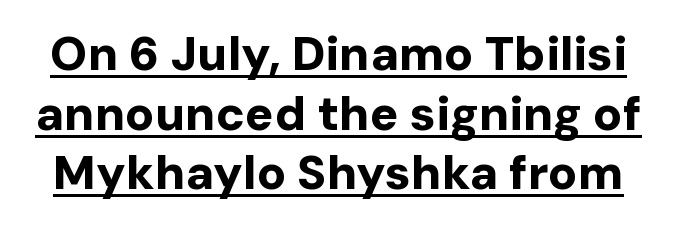
Q: Is the text bold? A: Yes.
Q: Is the text italic (slanted)? A: No, it is upright.
Q: Is the typeface a serif or a sans-serif typeface? A: Sans-serif.
Q: Is the text underlined? A: Yes.
Q: Is the spacing between letters normal or unusually wide? A: Normal.
Q: Width (condensed, normal, or wide)? A: Normal.
Q: Stroke contrast? A: Low.
Q: x-height? A: Medium.
Q: Monospaced? A: No.
